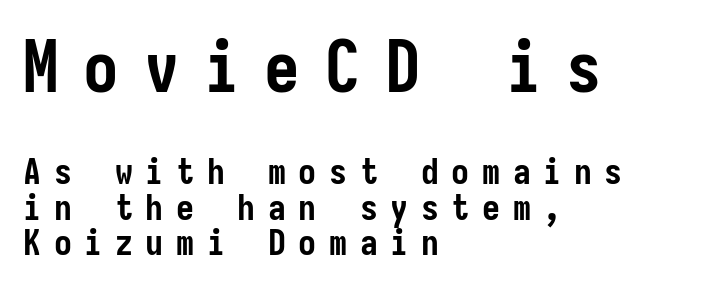
The image shows 71 px semibold, condensed sans-serif type, upright; set left-aligned, tight line spacing (0.98x), unusually wide letter spacing (+0.35 em), not underlined; the first (top) block is 1.97x larger; low stroke contrast and a medium x-height.
